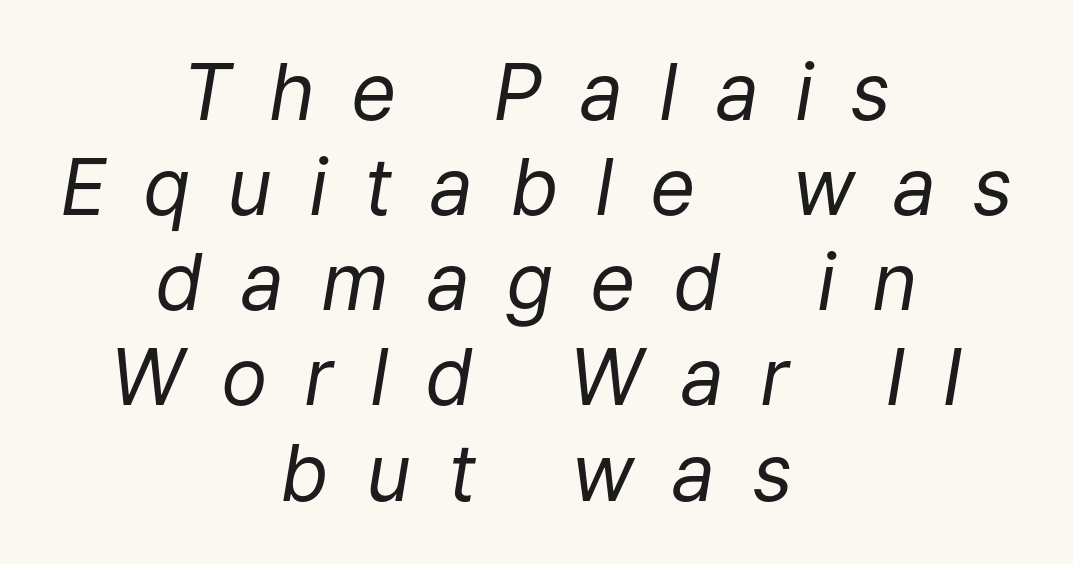
{"italic": "yes", "lean": "right", "slant_degrees": 9, "bold": "no", "weight": "regular", "width": "normal", "stroke_contrast": "low", "x_height": "medium", "monospaced": "no", "underline": "no", "align": "center", "line_spacing_ratio": 1.22, "letter_spacing": "wide", "letter_spacing_em": 0.47, "glyph_px": 78}
